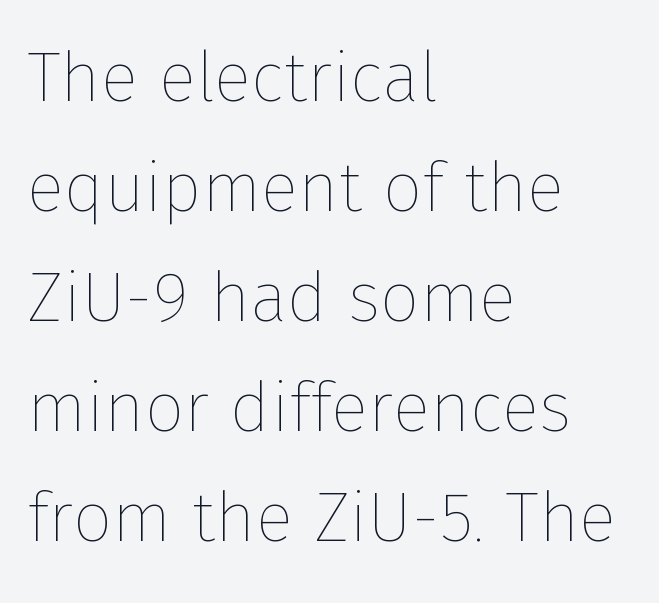
Q: Is the text bold? A: No.
Q: Is the text italic (slanted)? A: No, it is upright.
Q: Is the text underlined? A: No.
Q: How is the paragraph aligned? A: Left-aligned.
Q: Is the spacing between letters normal or unusually wide? A: Normal.
Q: Is the spacing between lines tight, normal or loose? A: Normal.
Q: Width (condensed, normal, or wide)? A: Normal.
Q: Stroke contrast? A: Low.
Q: x-height? A: Medium.
Q: Monospaced? A: No.
